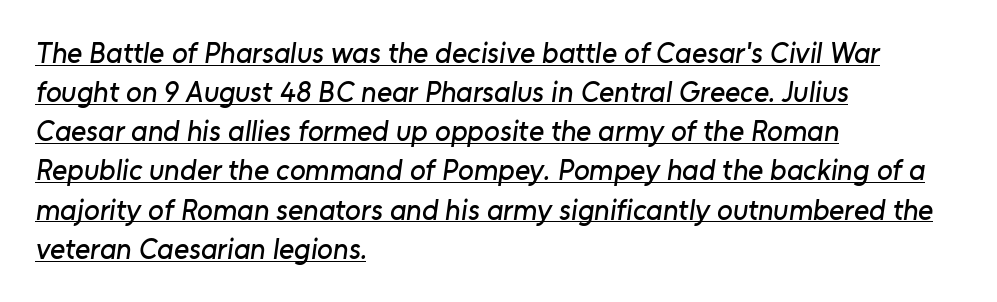
These characters rest on top of a visible drawn line. The passage shown is typed in a proportional face where columns would drift. Is this a sans? Yes — the strokes have no serifs. You could call the tracking neutral — neither tight nor loose. The paragraph has a hard left edge and a soft right edge.
